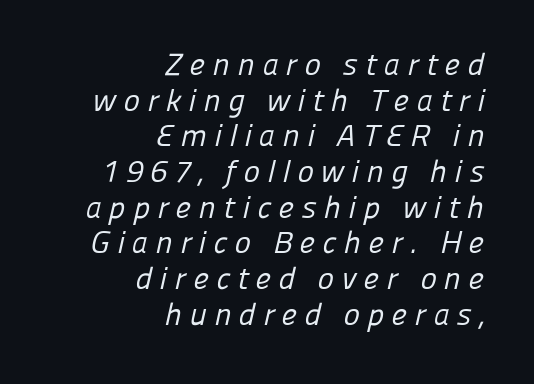
{"serif": "no", "bold": "no", "weight": "regular", "width": "normal", "stroke_contrast": "low", "x_height": "medium", "monospaced": "no", "underline": "no", "align": "right", "line_spacing": "tight", "line_spacing_ratio": 1.15, "letter_spacing": "wide", "letter_spacing_em": 0.24, "glyph_px": 31}
